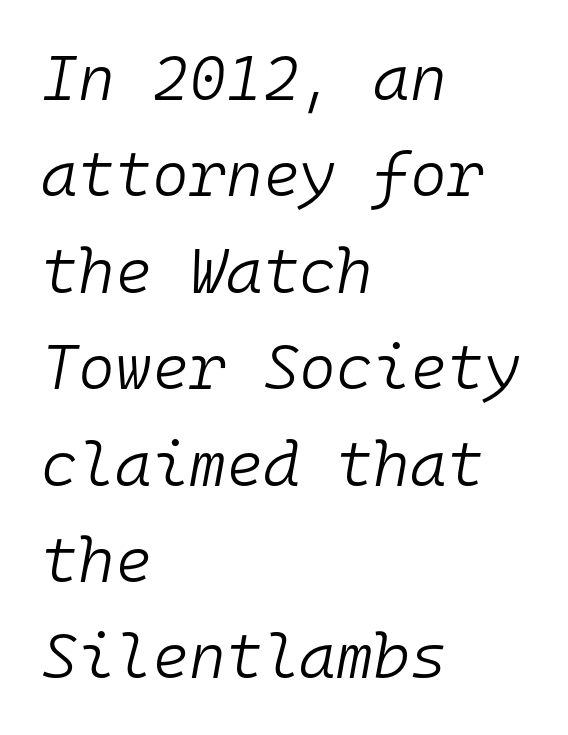
The passage shown is not underscored anywhere. The face used here is monospaced, like something from a code editor. Casual observation: everything's shoved over to the left. How are the letters spaced? Ordinarily, with no added tracking. Looking at the ascenders, they clearly lean. On a weight scale, this lands at 450 or below.
